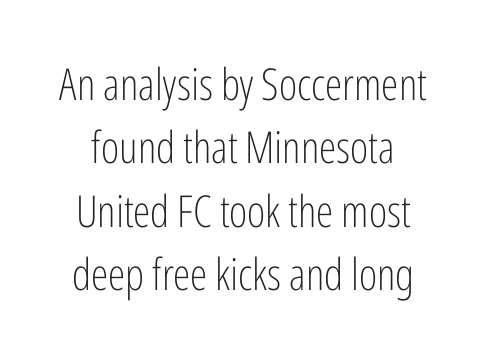
Q: Is the text bold? A: No.
Q: Is the text italic (slanted)? A: No, it is upright.
Q: Is the typeface a serif or a sans-serif typeface? A: Sans-serif.
Q: Is the text underlined? A: No.
Q: Is the spacing between letters normal or unusually wide? A: Normal.
Q: Is the spacing between lines tight, normal or loose? A: Normal.
Q: Width (condensed, normal, or wide)? A: Condensed.
Q: Stroke contrast? A: Low.
Q: x-height? A: Medium.
Q: Monospaced? A: No.
